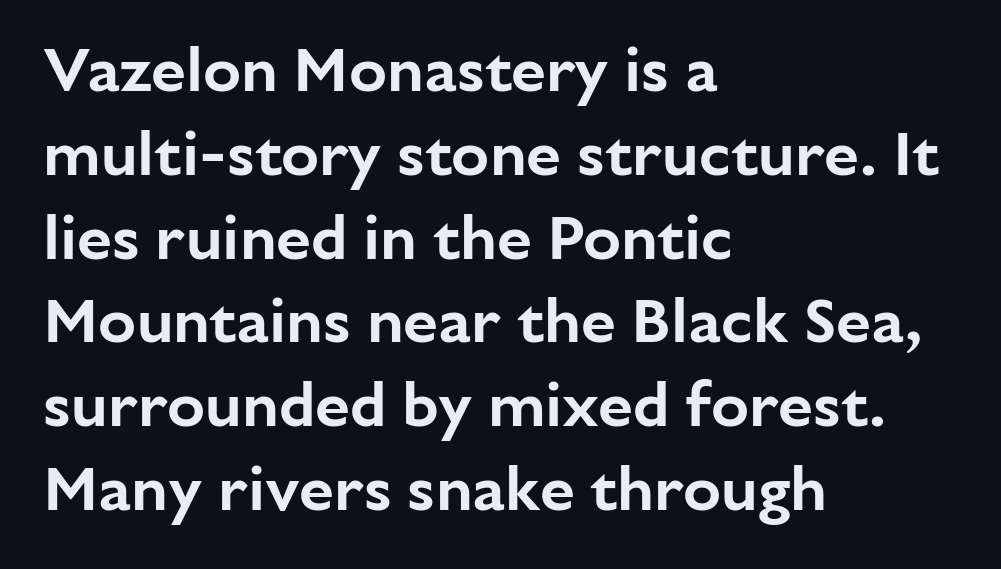
{"serif": "no", "italic": "no", "width": "normal", "stroke_contrast": "low", "x_height": "medium", "monospaced": "no", "underline": "no", "align": "left", "line_spacing": "normal", "line_spacing_ratio": 1.33, "letter_spacing": "normal", "letter_spacing_em": 0.0, "glyph_px": 63}
